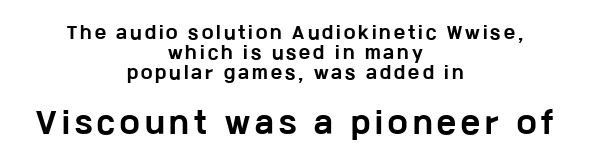
{"serif": "no", "italic": "no", "bold": "yes", "weight": "bold", "width": "wide", "stroke_contrast": "low", "x_height": "medium", "monospaced": "no", "underline": "no", "align": "center", "line_spacing_ratio": 1.18, "larger_block": "second", "size_ratio": 1.71, "glyph_px": 29}
